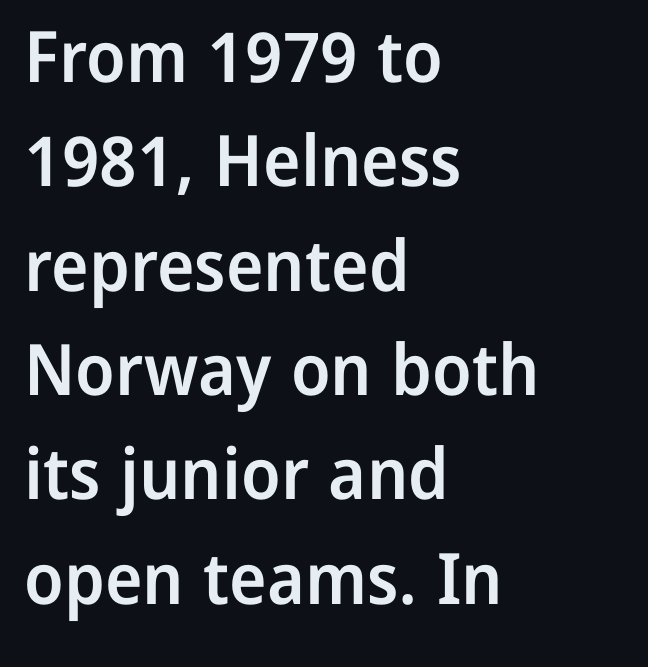
The image shows 71 px semibold sans-serif type, upright; set left-aligned, normal line spacing (1.47x), normal letter spacing, not underlined; low stroke contrast and a medium x-height.
